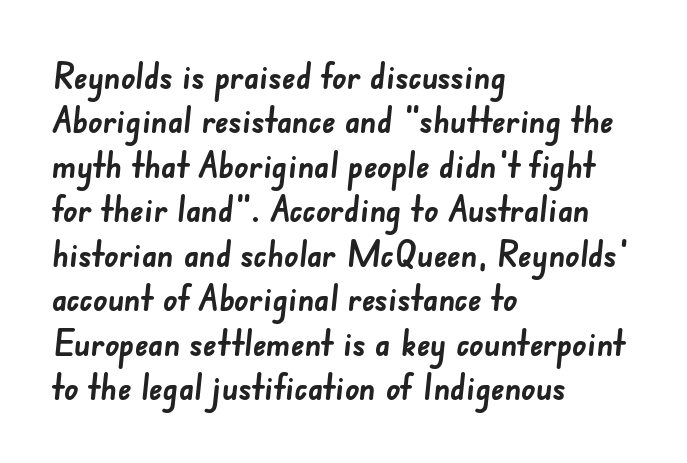
{"serif": "no", "bold": "yes", "weight": "semibold", "width": "normal", "stroke_contrast": "low", "x_height": "small", "monospaced": "no", "underline": "no", "align": "left", "line_spacing": "normal", "line_spacing_ratio": 1.27, "letter_spacing": "normal", "letter_spacing_em": 0.0, "glyph_px": 35}
